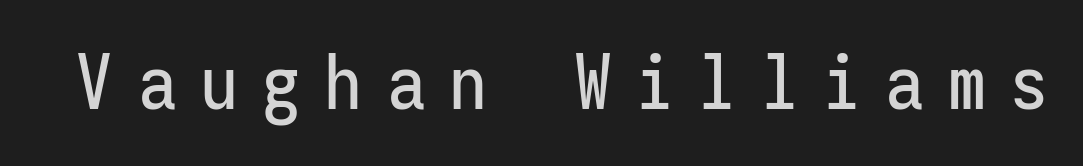
Q: Is the text italic (slanted)? A: No, it is upright.
Q: Is the typeface a serif or a sans-serif typeface? A: Sans-serif.
Q: Is the text underlined? A: No.
Q: Is the spacing between letters normal or unusually wide? A: Unusually wide.
Q: Width (condensed, normal, or wide)? A: Condensed.
Q: Stroke contrast? A: Low.
Q: x-height? A: Medium.
Q: Monospaced? A: Yes.
